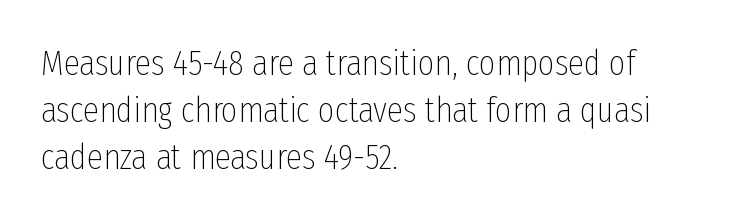
The image shows 36 px thin, condensed sans-serif type, upright; set left-aligned, normal line spacing (1.31x), normal letter spacing, not underlined; low stroke contrast and a medium x-height.
